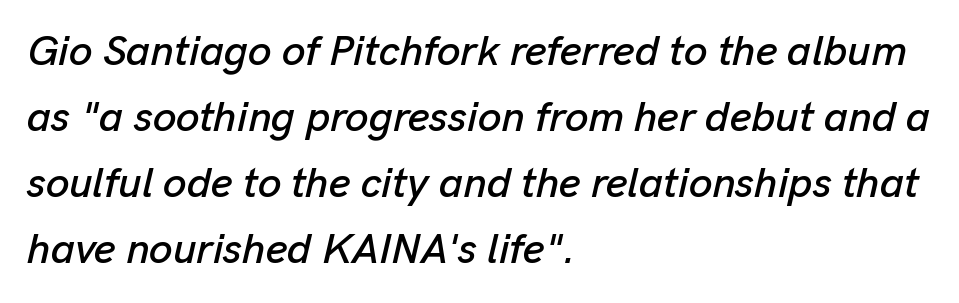
The image shows 42 px text type, italic (leaning right); set left-aligned, normal line spacing (1.57x), normal letter spacing, not underlined; low stroke contrast and a medium x-height.
